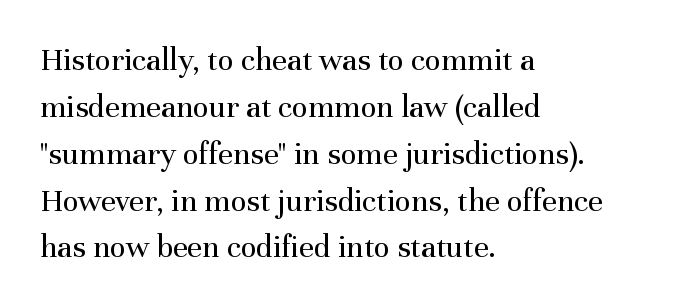
{"serif": "yes", "italic": "no", "bold": "no", "weight": "regular", "width": "normal", "stroke_contrast": "medium", "x_height": "medium", "monospaced": "no", "underline": "no", "align": "left", "line_spacing": "normal", "line_spacing_ratio": 1.42, "letter_spacing": "normal", "letter_spacing_em": 0.0, "glyph_px": 33}
